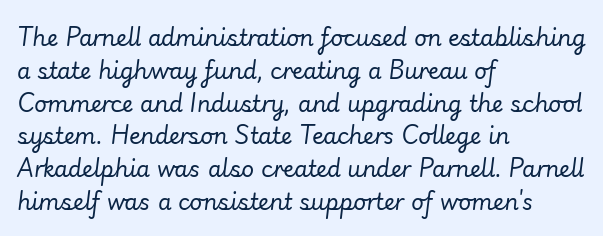
Q: Is the text bold? A: No.
Q: Is the text italic (slanted)? A: Yes, it leans right by about 7 degrees.
Q: Is the text underlined? A: No.
Q: How is the paragraph aligned? A: Left-aligned.
Q: Is the spacing between letters normal or unusually wide? A: Normal.
Q: Is the spacing between lines tight, normal or loose? A: Normal.
